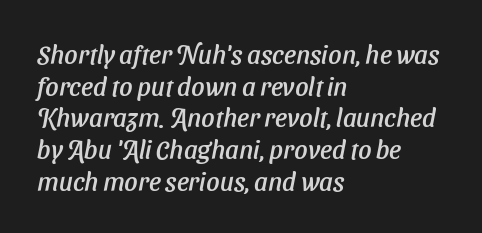
Q: Is the text underlined? A: No.
Q: How is the paragraph aligned? A: Left-aligned.
Q: Is the spacing between letters normal or unusually wide? A: Normal.
